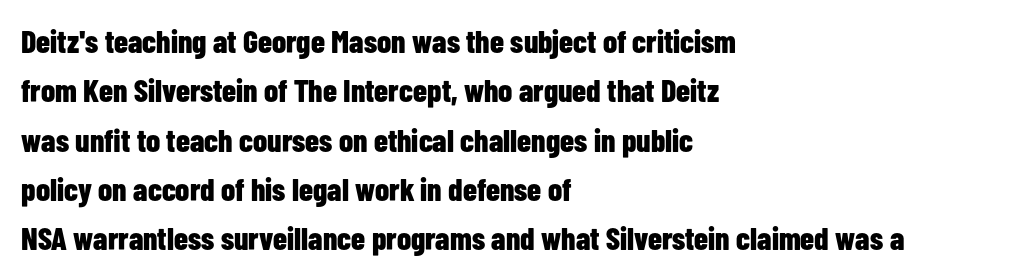
Q: Is the text bold? A: Yes.
Q: Is the text italic (slanted)? A: No, it is upright.
Q: Is the typeface a serif or a sans-serif typeface? A: Sans-serif.
Q: Is the text underlined? A: No.
Q: How is the paragraph aligned? A: Left-aligned.
Q: Is the spacing between letters normal or unusually wide? A: Normal.
Q: Is the spacing between lines tight, normal or loose? A: Normal.
Q: Width (condensed, normal, or wide)? A: Condensed.
Q: Stroke contrast? A: Low.
Q: x-height? A: Medium.
Q: Monospaced? A: No.
